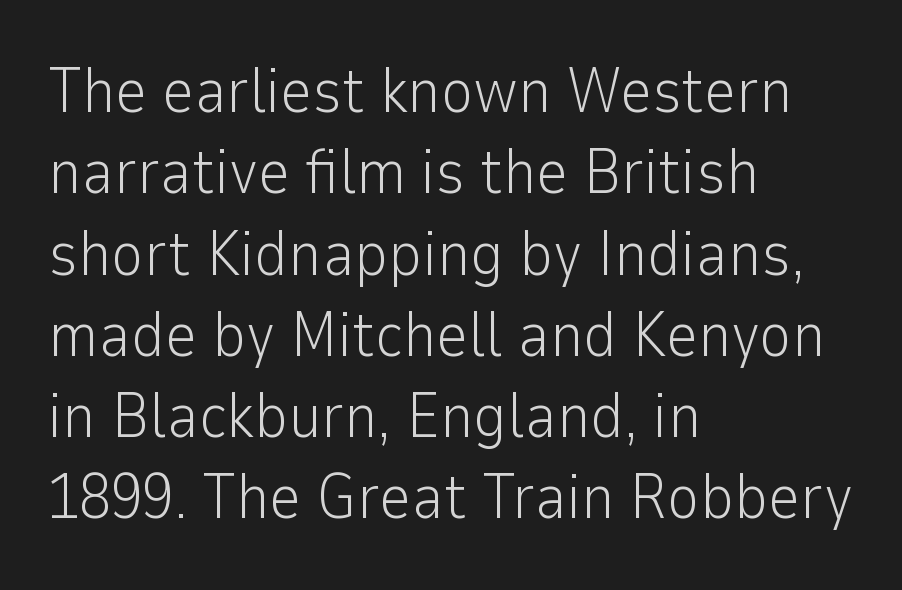
Q: Is the text bold? A: No.
Q: Is the text italic (slanted)? A: No, it is upright.
Q: Is the typeface a serif or a sans-serif typeface? A: Sans-serif.
Q: Is the text underlined? A: No.
Q: How is the paragraph aligned? A: Left-aligned.
Q: Is the spacing between letters normal or unusually wide? A: Normal.
Q: Is the spacing between lines tight, normal or loose? A: Normal.
Q: Width (condensed, normal, or wide)? A: Normal.
Q: Stroke contrast? A: Low.
Q: x-height? A: Medium.
Q: Monospaced? A: No.
